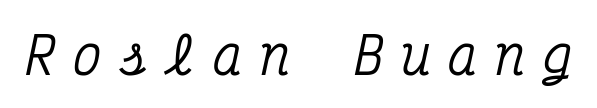
The image shows 50 px condensed serif type, italic (leaning right), monospaced; set unusually wide letter spacing (+0.34 em), not underlined; medium stroke contrast and a medium x-height.
